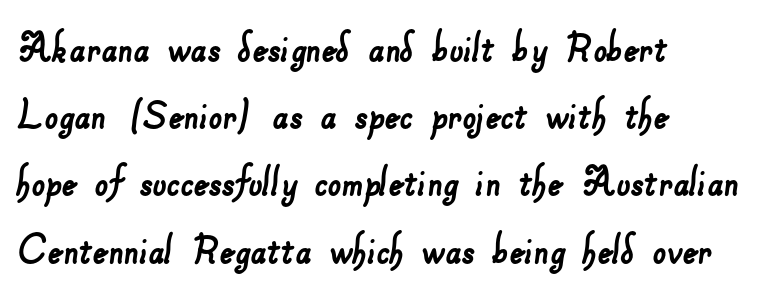
The image shows 48 px sans-serif type; set left-aligned, normal line spacing (1.4x), normal letter spacing, not underlined; low stroke contrast and a small x-height.
